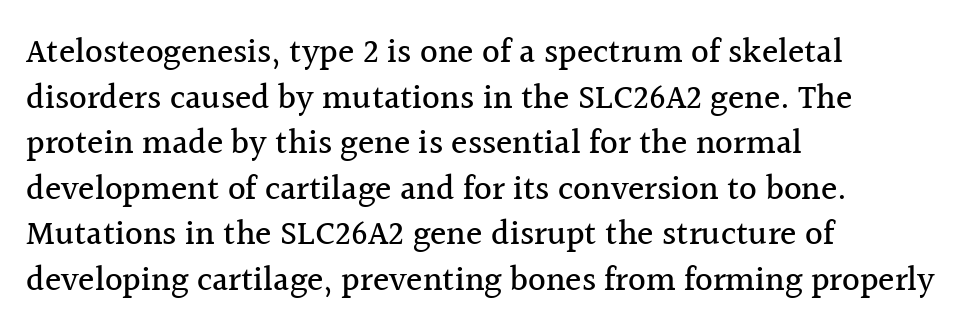
The image shows 34 px serif type, upright; set left-aligned, normal line spacing (1.34x), normal letter spacing, not underlined; a medium x-height.
